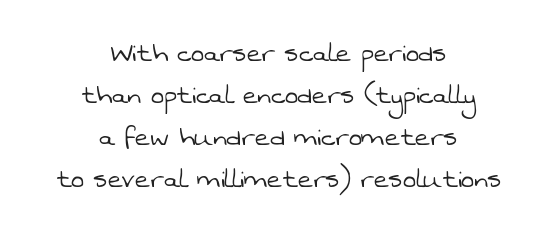
{"serif": "no", "bold": "no", "weight": "light", "width": "normal", "stroke_contrast": "low", "x_height": "medium", "monospaced": "no", "underline": "no", "align": "center", "line_spacing": "normal", "line_spacing_ratio": 1.35, "letter_spacing": "normal", "letter_spacing_em": 0.0, "glyph_px": 31}
